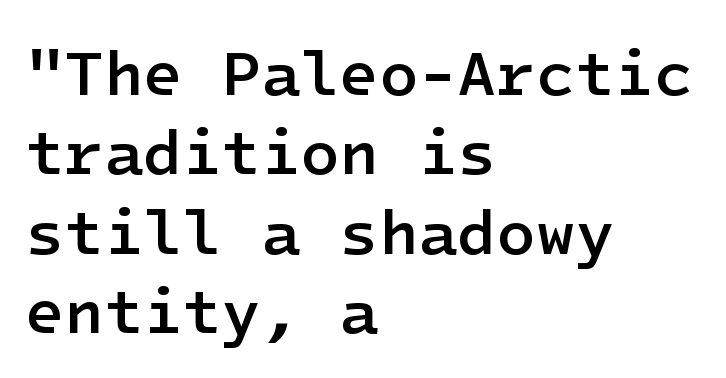
Q: Is the text bold? A: Semi-bold.
Q: Is the text italic (slanted)? A: No, it is upright.
Q: Is the typeface a serif or a sans-serif typeface? A: Sans-serif.
Q: Is the text underlined? A: No.
Q: How is the paragraph aligned? A: Left-aligned.
Q: Is the spacing between letters normal or unusually wide? A: Normal.
Q: Width (condensed, normal, or wide)? A: Normal.
Q: Stroke contrast? A: Low.
Q: x-height? A: Medium.
